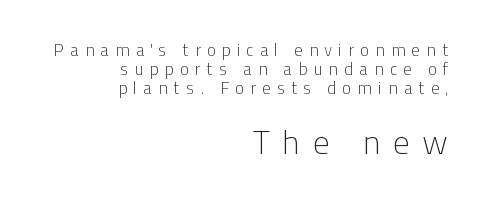
Type without underlining. Does the lettering tilt? It doesn't — this is upright. Heaviness? Minimal to ordinary, like unemphasized prose. Letterform terminals end flat and unadorned throughout the passage. The later block is typeset at a bigger size than the earlier block. In CSS terms this would be text-align: right.
